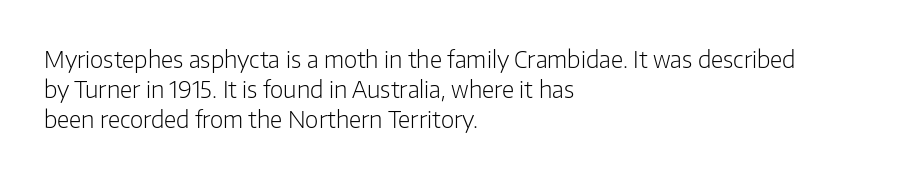
The image shows 23 px text type, upright; set left-aligned, normal line spacing (1.3x), normal letter spacing, not underlined.
